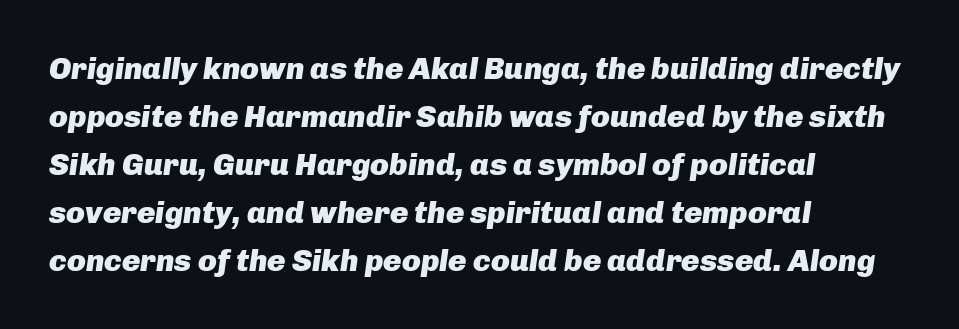
The image shows 31 px heavy type, italic (leaning right); set left-aligned, normal line spacing (1.55x), normal letter spacing, not underlined; low stroke contrast and a medium x-height.
